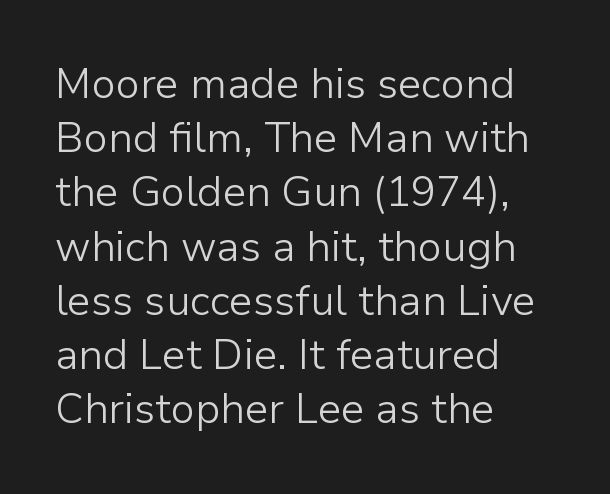
Q: Is the text bold? A: No.
Q: Is the text italic (slanted)? A: No, it is upright.
Q: Is the typeface a serif or a sans-serif typeface? A: Sans-serif.
Q: Is the text underlined? A: No.
Q: How is the paragraph aligned? A: Left-aligned.
Q: Is the spacing between letters normal or unusually wide? A: Normal.
Q: Is the spacing between lines tight, normal or loose? A: Normal.
Q: Width (condensed, normal, or wide)? A: Normal.
Q: Stroke contrast? A: Low.
Q: x-height? A: Medium.
Q: Monospaced? A: No.
